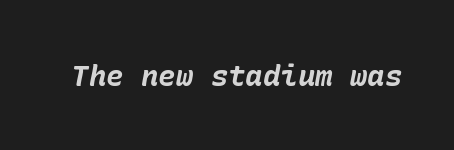
{"italic": "yes", "lean": "right", "slant_degrees": 10, "bold": "yes", "weight": "bold", "width": "normal", "stroke_contrast": "low", "x_height": "medium", "underline": "no", "letter_spacing": "normal", "letter_spacing_em": 0.0, "glyph_px": 29}
